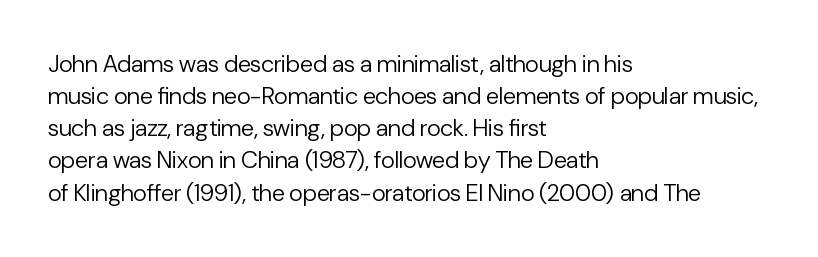
Q: Is the text bold? A: No.
Q: Is the text italic (slanted)? A: No, it is upright.
Q: Is the text underlined? A: No.
Q: How is the paragraph aligned? A: Left-aligned.
Q: Is the spacing between letters normal or unusually wide? A: Normal.
Q: Is the spacing between lines tight, normal or loose? A: Normal.
